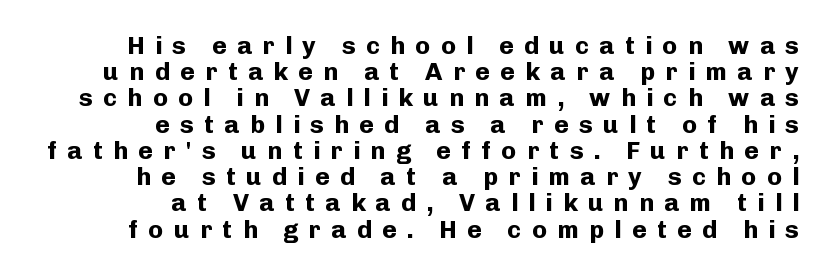
Short note: letters widely spaced. Each line ends at the same right margin while the left side varies. Just letters on the line, the space beneath them empty. Set as a true bold cut, around the 700 mark. Style check: upright. Cramped leading.
